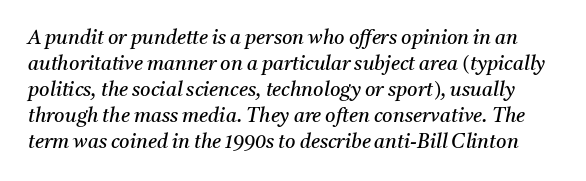
The letters sit at their default tracking, neither squeezed nor spread. The rendering uses a moderate line-height, typical for paragraphs. You can tell it's italic because the verticals aren't actually vertical. Unbolded letterforms with no extra heft. Nobody drew a line under any word here.
